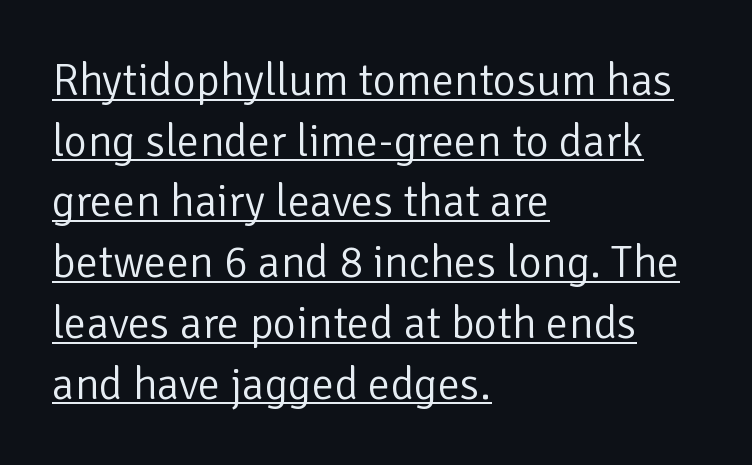
Q: Is the text bold? A: No.
Q: Is the text italic (slanted)? A: No, it is upright.
Q: Is the typeface a serif or a sans-serif typeface? A: Sans-serif.
Q: Is the text underlined? A: Yes.
Q: How is the paragraph aligned? A: Left-aligned.
Q: Is the spacing between letters normal or unusually wide? A: Normal.
Q: Is the spacing between lines tight, normal or loose? A: Normal.
Q: Width (condensed, normal, or wide)? A: Normal.
Q: Stroke contrast? A: Low.
Q: x-height? A: Medium.
Q: Monospaced? A: No.
